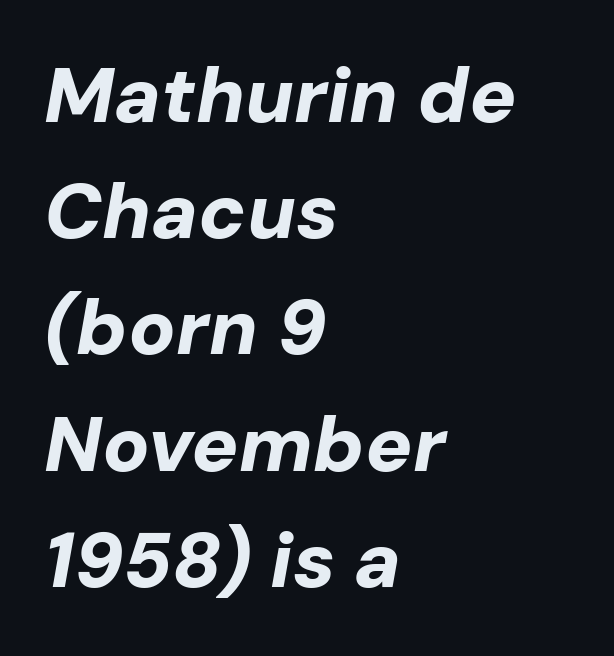
This rendering leaves character spacing at its baseline value. A typesetter would call this proportional, since set widths differ per character. A full-strength bold gives these letters their thick strokes. Has an underline been added? It has not. This block has exactly the height ordinary leading produces. The axis of the letterforms is tilted away from vertical.
